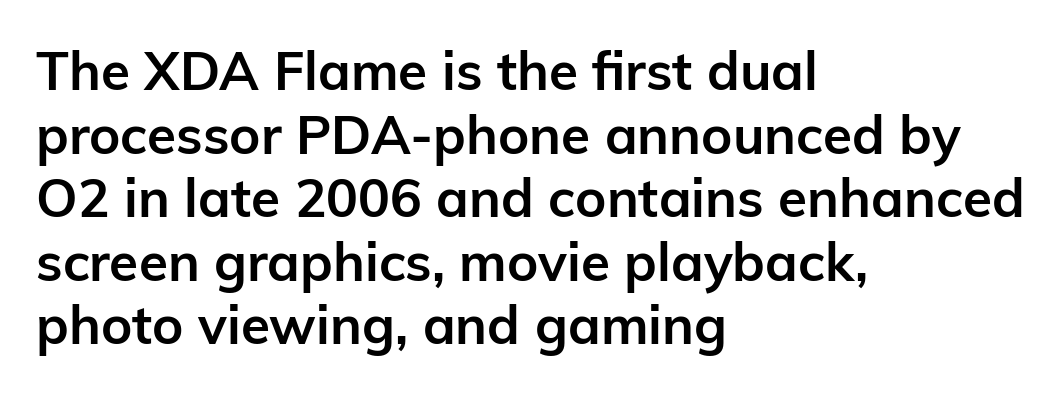
{"serif": "no", "italic": "no", "bold": "yes", "weight": "semibold", "width": "normal", "stroke_contrast": "low", "x_height": "medium", "monospaced": "no", "underline": "no", "align": "left", "line_spacing_ratio": 1.2, "letter_spacing": "normal", "letter_spacing_em": 0.0, "glyph_px": 53}
